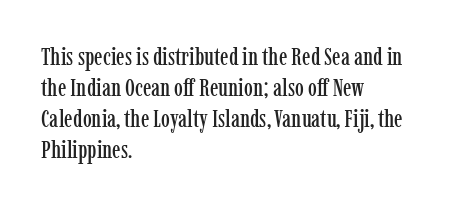
{"italic": "no", "underline": "no", "align": "left", "line_spacing_ratio": 1.24, "letter_spacing": "normal", "letter_spacing_em": 0.0, "glyph_px": 25}
